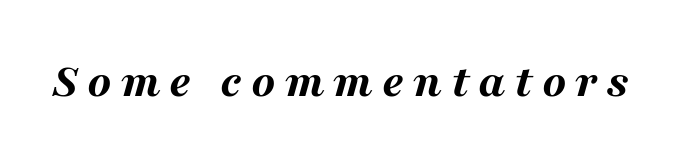
{"italic": "yes", "lean": "right", "slant_degrees": 16, "bold": "yes", "weight": "bold", "width": "wide", "stroke_contrast": "medium", "x_height": "medium", "monospaced": "no", "underline": "no", "glyph_px": 49}
